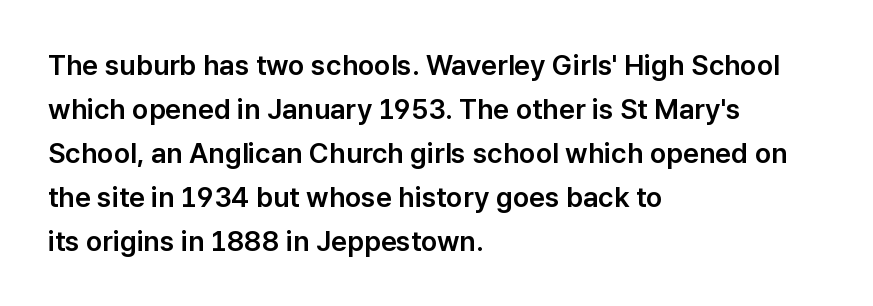
Q: Is the text italic (slanted)? A: No, it is upright.
Q: Is the typeface a serif or a sans-serif typeface? A: Sans-serif.
Q: Is the text underlined? A: No.
Q: How is the paragraph aligned? A: Left-aligned.
Q: Is the spacing between letters normal or unusually wide? A: Normal.
Q: Is the spacing between lines tight, normal or loose? A: Normal.
Q: Width (condensed, normal, or wide)? A: Normal.
Q: Stroke contrast? A: Low.
Q: x-height? A: Medium.
Q: Monospaced? A: No.
